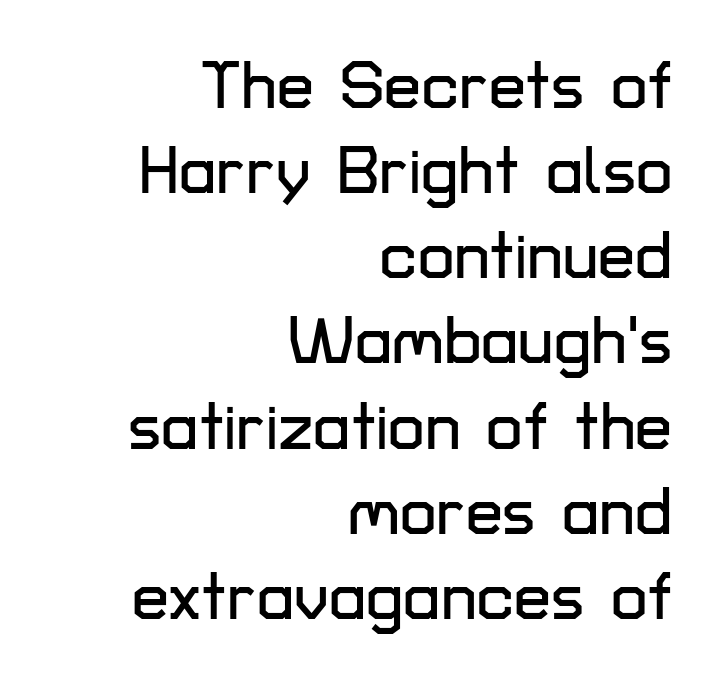
The image shows 66 px sans-serif type, upright; set right-aligned, normal line spacing (1.29x), normal letter spacing, not underlined; low stroke contrast and a medium x-height.
